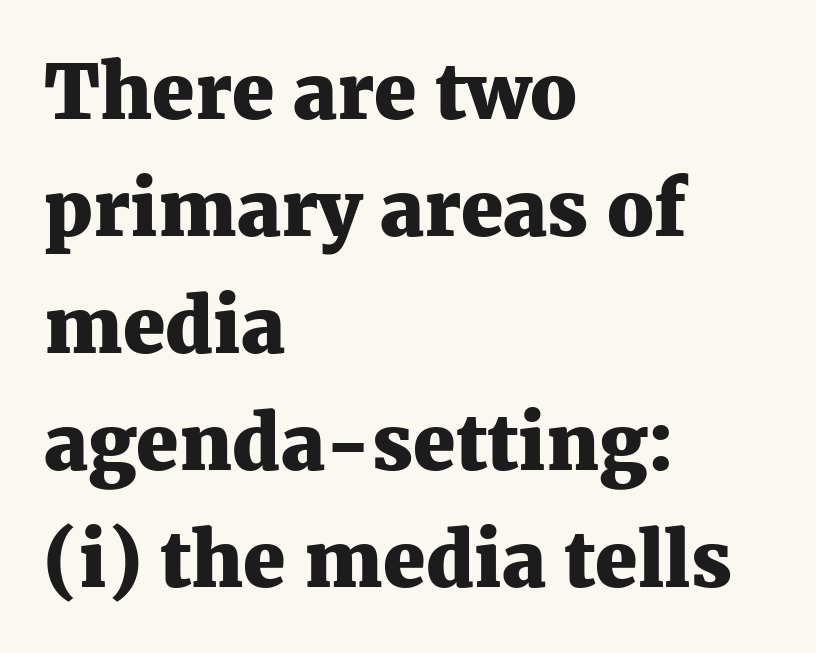
Yep, those are serifs on the letters. Words float on clear page, feet unadorned. Caption: multi-line text, flush left, ragged right. Its strokes are broad and dark, the hallmark of bold type. A normal amount of white space separates one row of letters from the next.
